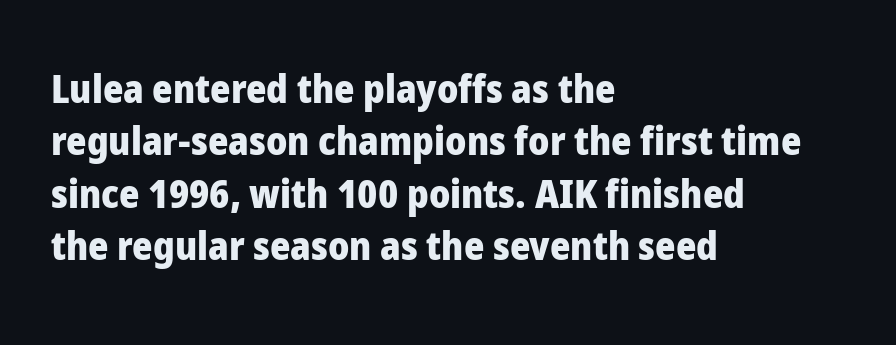
You could not count columns in this text — the font is proportionally spaced. I'd call this a sans setting — the letters go barefoot. This rendering features lettering with no underline. Compared with typical paragraphs, the rows here are spaced about the same. In terms of weight, the rendering is a true, heavy bold. The letters stand straight up with perfectly vertical stems.
